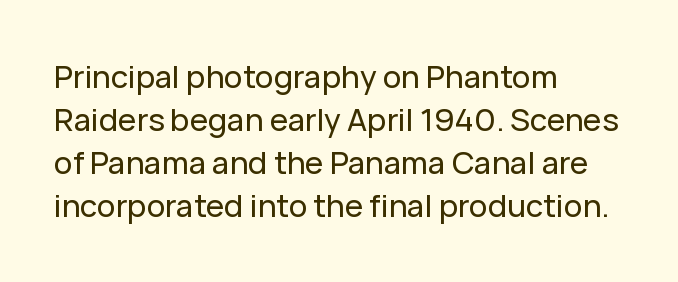
{"serif": "no", "italic": "no", "width": "normal", "stroke_contrast": "low", "x_height": "medium", "monospaced": "no", "underline": "no", "align": "left", "line_spacing": "normal", "line_spacing_ratio": 1.39, "letter_spacing": "normal", "letter_spacing_em": 0.0, "glyph_px": 31}
